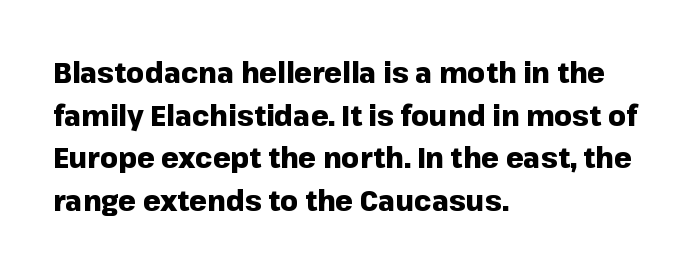
This sample uses an upright cut, with every glyph sitting square on the baseline. Typesetter's note: full bold, strokes at maximum text heaviness. The face used here is a sans, in the tradition of grotesques and geometrics. The foot of each line stays bare and open.
